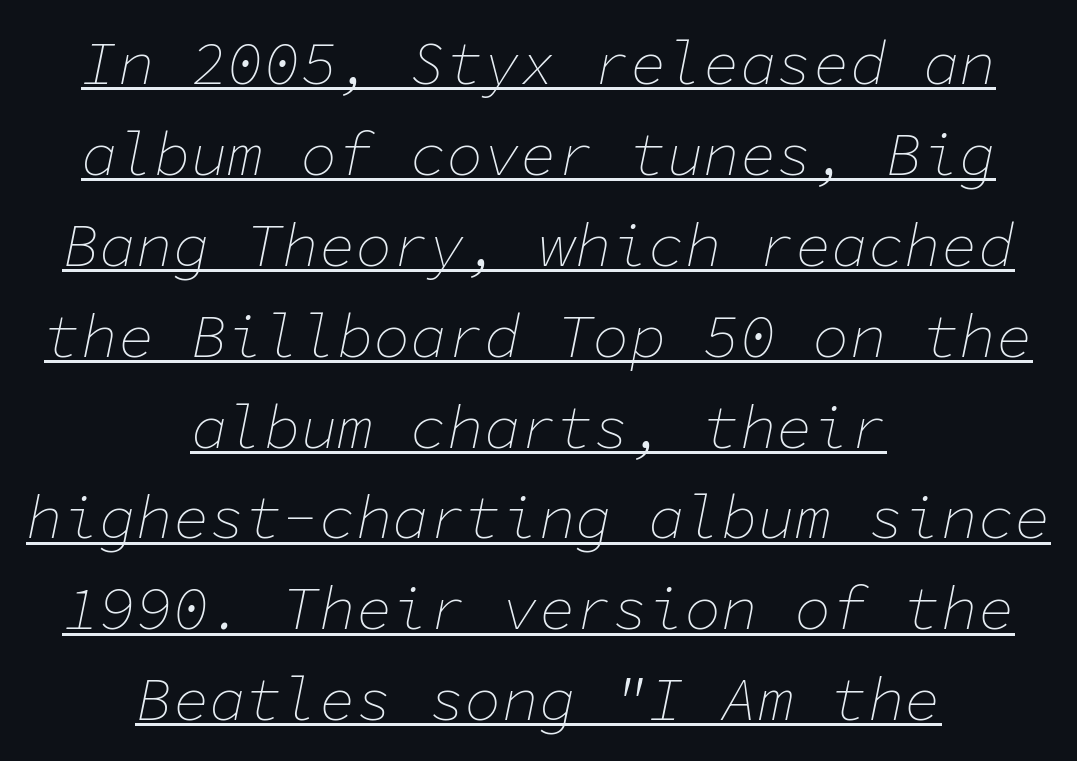
Quick note: italic. Fixed-width glyphs throughout — classic coding-font behaviour. Glance below the letters and you will spot a drawn line. Is this a heavy cut? Hardly; it is regular or lighter. The line texture is even and compact thanks to regular tracking. Is the block centered? Yes — each line is placed symmetrically about the middle.
